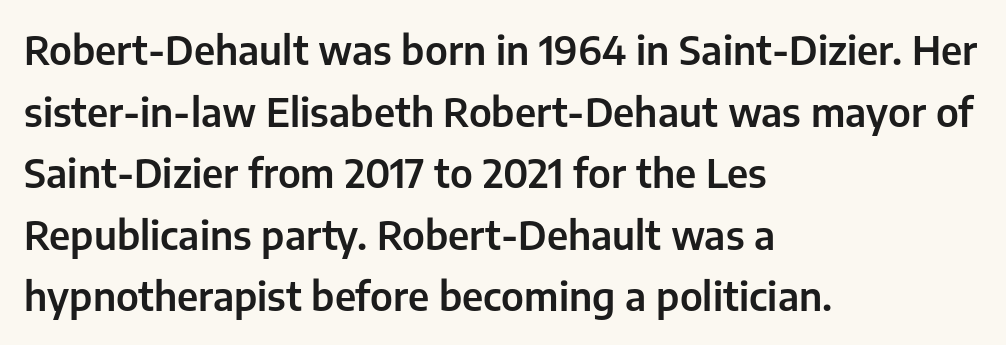
{"serif": "no", "italic": "no", "width": "normal", "stroke_contrast": "low", "x_height": "medium", "monospaced": "no", "underline": "no", "align": "left", "line_spacing": "normal", "line_spacing_ratio": 1.58, "letter_spacing": "normal", "letter_spacing_em": 0.0, "glyph_px": 39}
